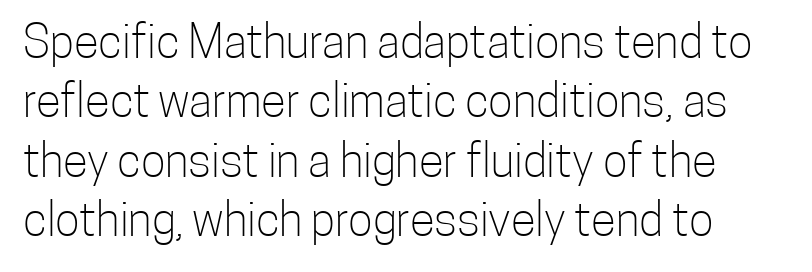
Vertical strokes here are truly vertical. Leading: standard. The font family rendered here belongs to the sans-serif group. No word sits above an underline.
